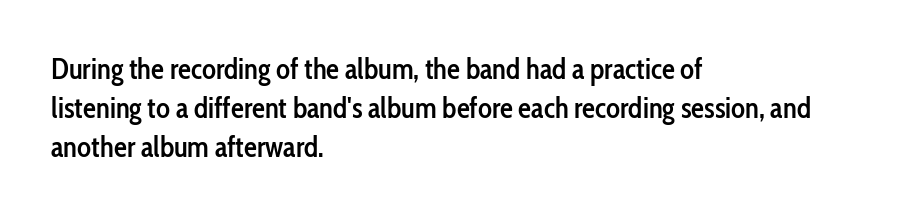
Q: Is the text bold? A: Semi-bold.
Q: Is the text italic (slanted)? A: No, it is upright.
Q: Is the typeface a serif or a sans-serif typeface? A: Sans-serif.
Q: Is the text underlined? A: No.
Q: How is the paragraph aligned? A: Left-aligned.
Q: Is the spacing between letters normal or unusually wide? A: Normal.
Q: Is the spacing between lines tight, normal or loose? A: Normal.
Q: Width (condensed, normal, or wide)? A: Condensed.
Q: Stroke contrast? A: Low.
Q: x-height? A: Medium.
Q: Monospaced? A: No.
